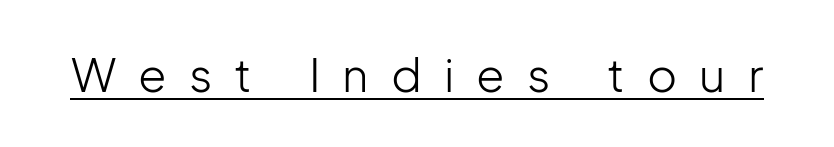
The image shows 46 px light sans-serif type, upright; set unusually wide letter spacing (+0.48 em), underlined; low stroke contrast and a medium x-height.
